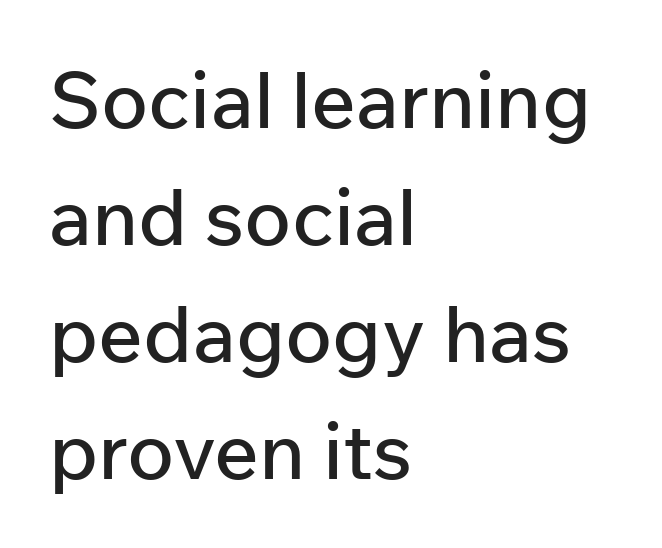
A sans-serif font was chosen for this passage. Do the characters align in a grid? No, the font is proportional. The gap between lines stays unmarked. The paragraph has a hard left edge and a soft right edge. These lines were composed using upright roman letters. Students, observe: this is what conventionally led text looks like.
